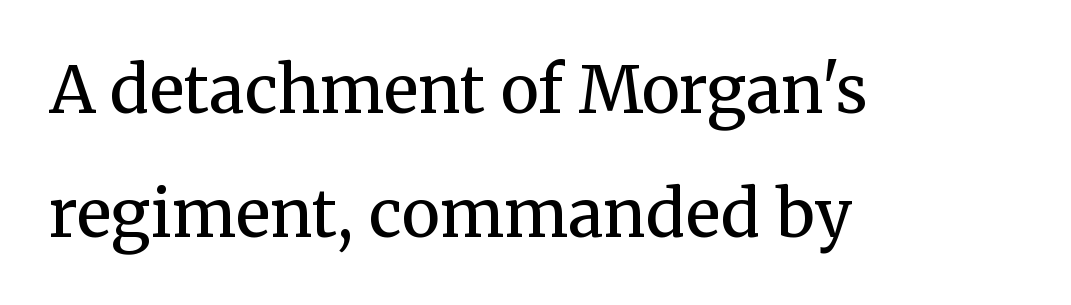
Q: Is the text bold? A: No.
Q: Is the text italic (slanted)? A: No, it is upright.
Q: Is the typeface a serif or a sans-serif typeface? A: Serif.
Q: Is the text underlined? A: No.
Q: How is the paragraph aligned? A: Left-aligned.
Q: Is the spacing between letters normal or unusually wide? A: Normal.
Q: Is the spacing between lines tight, normal or loose? A: Loose.
Q: Width (condensed, normal, or wide)? A: Normal.
Q: Stroke contrast? A: Medium.
Q: x-height? A: Medium.
Q: Monospaced? A: No.
